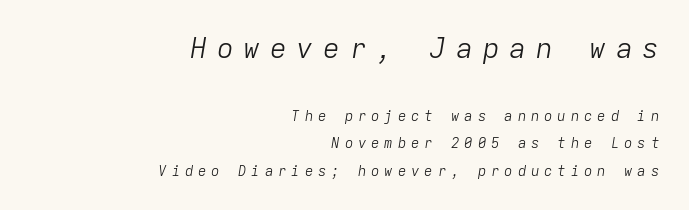
Q: Is the text bold? A: No.
Q: Is the text italic (slanted)? A: Yes, it leans right by about 9 degrees.
Q: Is the text underlined? A: No.
Q: How is the paragraph aligned? A: Right-aligned.
Q: Is the spacing between letters normal or unusually wide? A: Unusually wide.
Q: Is the spacing between lines tight, normal or loose? A: Loose.
Q: Which block of text is set in a larger size, the first (top) or the second (bottom)? A: The first (top) one.
Q: Width (condensed, normal, or wide)? A: Normal.
Q: Stroke contrast? A: Low.
Q: x-height? A: Medium.
Q: Monospaced? A: Yes.
